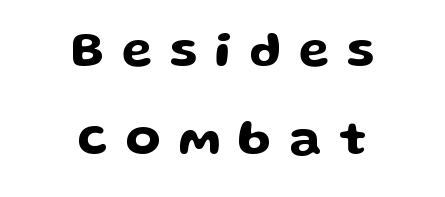
The image shows 50 px wide sans-serif type, upright; set centered, line spacing 1.76x, unusually wide letter spacing (+0.36 em), not underlined; low stroke contrast and a medium x-height.
